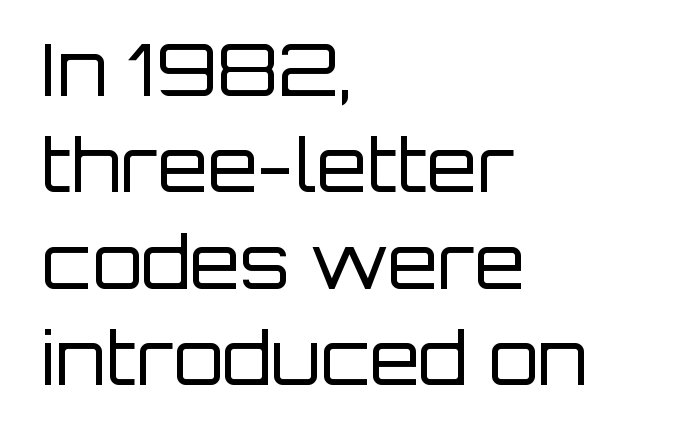
Q: Is the text bold? A: No.
Q: Is the text italic (slanted)? A: No, it is upright.
Q: Is the typeface a serif or a sans-serif typeface? A: Sans-serif.
Q: Is the text underlined? A: No.
Q: How is the paragraph aligned? A: Left-aligned.
Q: Is the spacing between letters normal or unusually wide? A: Normal.
Q: Is the spacing between lines tight, normal or loose? A: Normal.
Q: Width (condensed, normal, or wide)? A: Normal.
Q: Stroke contrast? A: Low.
Q: x-height? A: Large.
Q: Monospaced? A: No.
